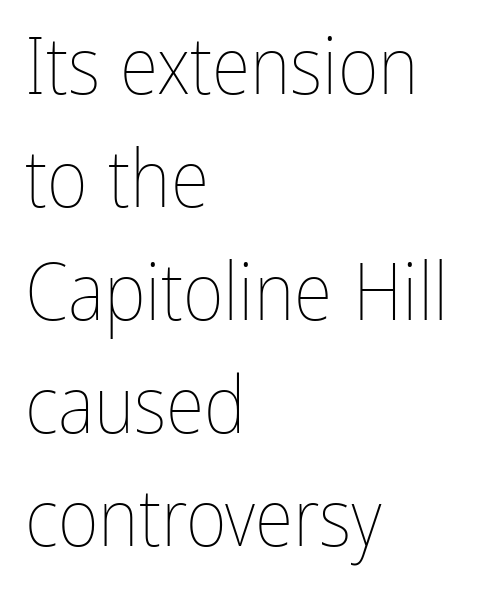
Q: Is the text bold? A: No.
Q: Is the text italic (slanted)? A: No, it is upright.
Q: Is the text underlined? A: No.
Q: How is the paragraph aligned? A: Left-aligned.
Q: Is the spacing between letters normal or unusually wide? A: Normal.
Q: Is the spacing between lines tight, normal or loose? A: Normal.
Q: Width (condensed, normal, or wide)? A: Condensed.
Q: Stroke contrast? A: Low.
Q: x-height? A: Medium.
Q: Monospaced? A: No.
